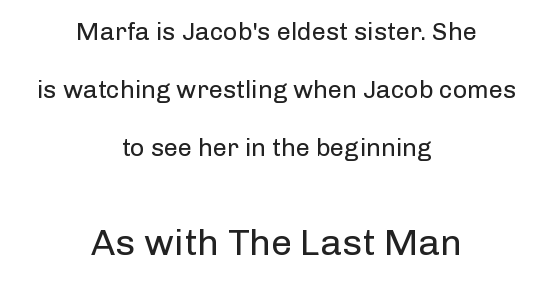
Q: Is the text bold? A: No.
Q: Is the text italic (slanted)? A: No, it is upright.
Q: Is the typeface a serif or a sans-serif typeface? A: Sans-serif.
Q: Is the text underlined? A: No.
Q: How is the paragraph aligned? A: Centered.
Q: Is the spacing between letters normal or unusually wide? A: Normal.
Q: Is the spacing between lines tight, normal or loose? A: Loose.
Q: Which block of text is set in a larger size, the first (top) or the second (bottom)? A: The second (bottom) one.
Q: Width (condensed, normal, or wide)? A: Normal.
Q: Stroke contrast? A: Low.
Q: x-height? A: Medium.
Q: Monospaced? A: No.
